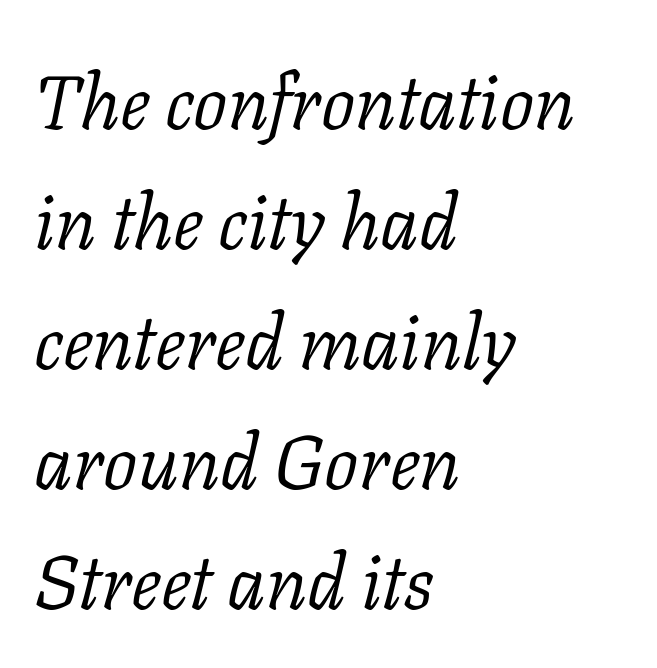
The image shows 76 px light serif type, italic (leaning right); set left-aligned, normal line spacing (1.58x), normal letter spacing, not underlined; low stroke contrast and a medium x-height.
